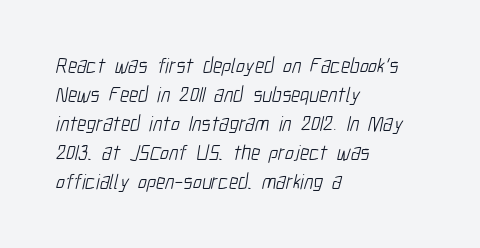
Summary of weight: not heavy and not bold. Type without underlining. You could call the tracking neutral — neither tight nor loose. Leading: standard.
